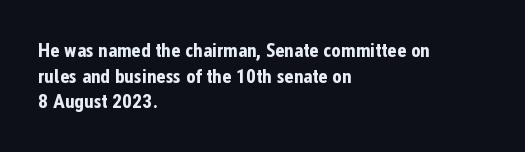
The image shows 20 px bold type, upright; set left-aligned, normal line spacing (1.28x), normal letter spacing, not underlined.
